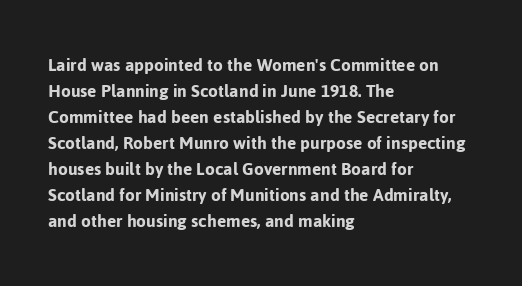
Q: Is the text italic (slanted)? A: No, it is upright.
Q: Is the text underlined? A: No.
Q: How is the paragraph aligned? A: Left-aligned.
Q: Is the spacing between letters normal or unusually wide? A: Normal.
Q: Is the spacing between lines tight, normal or loose? A: Normal.
